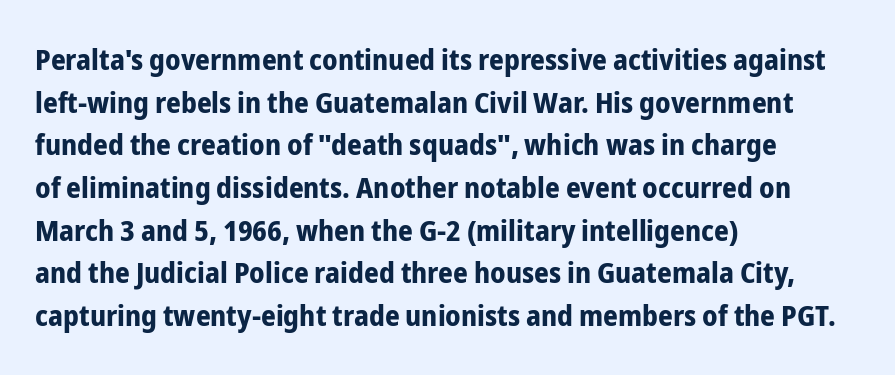
{"serif": "no", "italic": "no", "bold": "yes", "weight": "bold", "width": "condensed", "stroke_contrast": "low", "x_height": "medium", "monospaced": "no", "underline": "no", "align": "left", "line_spacing": "normal", "line_spacing_ratio": 1.47, "letter_spacing": "normal", "letter_spacing_em": 0.0, "glyph_px": 29}
